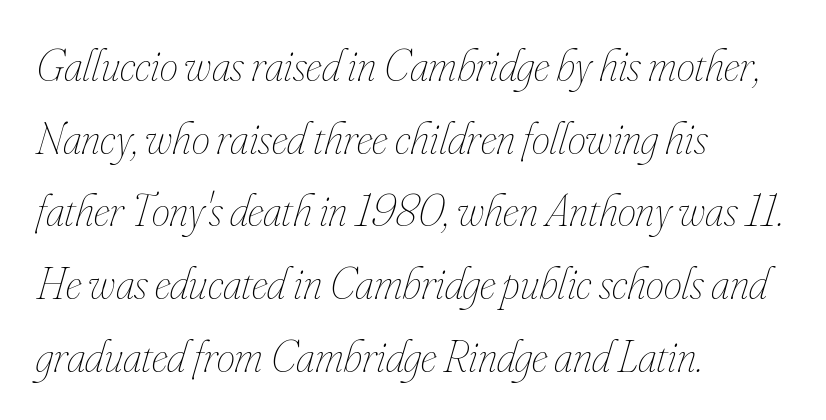
{"italic": "yes", "lean": "right", "slant_degrees": 16, "bold": "no", "weight": "thin", "width": "condensed", "stroke_contrast": "low", "x_height": "small", "monospaced": "no", "underline": "no", "align": "left", "line_spacing": "normal", "line_spacing_ratio": 1.58, "letter_spacing": "normal", "letter_spacing_em": 0.0, "glyph_px": 46}
